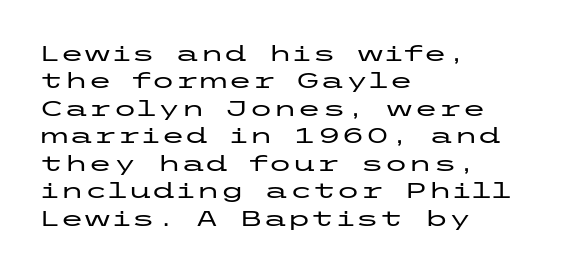
Letter spacing: default. Words float on clear page, feet unadorned. Every stem runs plumb, perpendicular to the baseline. Is there much room between lines? A standard amount, neither cramped nor airy. Reading down the block, your eye returns to a fixed left position each line.
